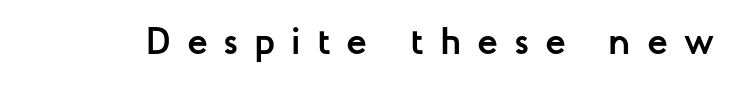
{"serif": "no", "italic": "no", "bold": "yes", "weight": "semibold", "width": "normal", "stroke_contrast": "low", "x_height": "medium", "monospaced": "no", "underline": "no", "letter_spacing": "wide", "letter_spacing_em": 0.42, "glyph_px": 38}
